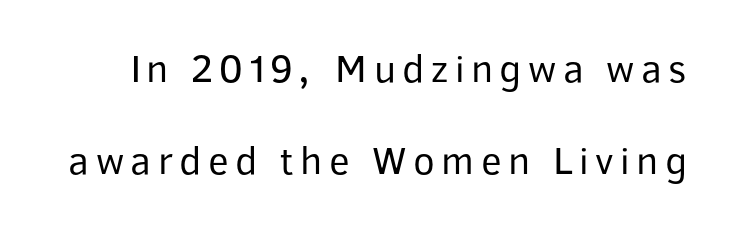
{"serif": "no", "italic": "no", "bold": "no", "weight": "regular", "width": "normal", "stroke_contrast": "low", "x_height": "medium", "monospaced": "no", "underline": "no", "line_spacing": "loose", "line_spacing_ratio": 2.29, "glyph_px": 40}
